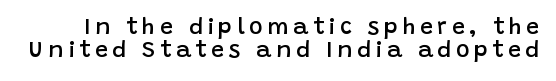
{"italic": "no", "bold": "semi", "underline": "no", "line_spacing": "tight", "line_spacing_ratio": 0.98, "letter_spacing": "wide", "letter_spacing_em": 0.2, "glyph_px": 23}
